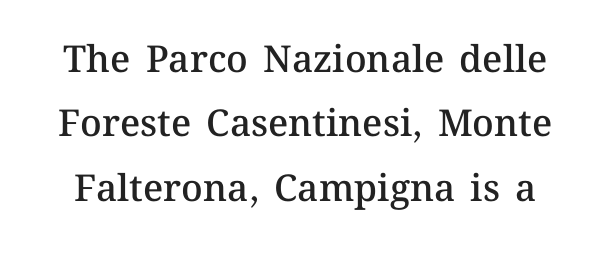
Just letters on the line, the space beneath them empty. As a designer I'd log this as weight 600, semibold. The face used here is proportionally spaced, like ordinary book or web type. Posture: vertical. Does extra space separate the letters? No, they use regular spacing.
